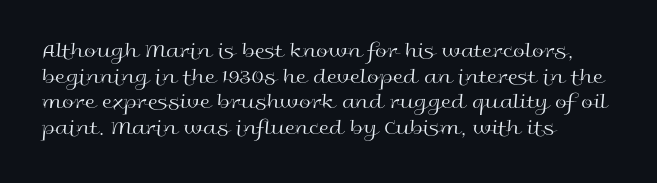
Q: Is the text bold? A: No.
Q: Is the text italic (slanted)? A: No, it is upright.
Q: Is the text underlined? A: No.
Q: How is the paragraph aligned? A: Left-aligned.
Q: Is the spacing between letters normal or unusually wide? A: Normal.
